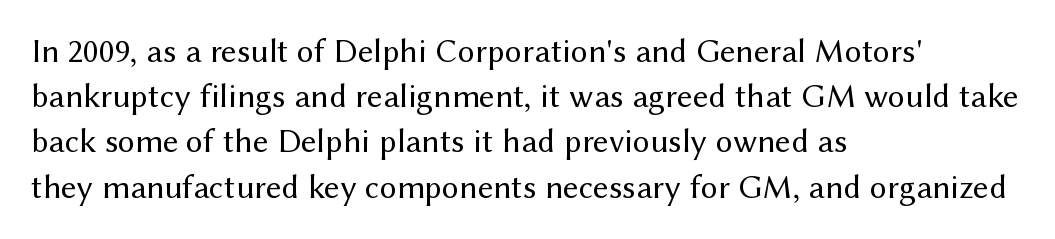
The image shows 34 px regular-weight sans-serif type, upright; set left-aligned, normal line spacing (1.33x), normal letter spacing, not underlined; medium stroke contrast and a medium x-height.
